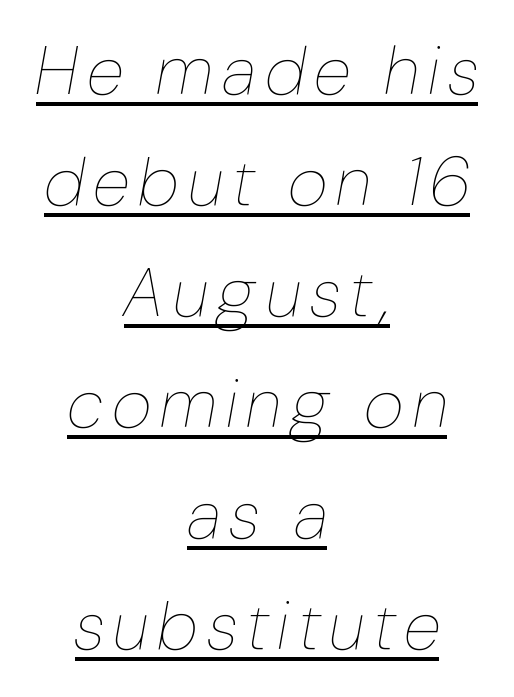
Q: Is the text bold? A: No.
Q: Is the text italic (slanted)? A: Yes, it leans right by about 10 degrees.
Q: Is the text underlined? A: Yes.
Q: How is the paragraph aligned? A: Centered.
Q: Is the spacing between lines tight, normal or loose? A: Normal.
Q: Width (condensed, normal, or wide)? A: Condensed.
Q: Stroke contrast? A: Low.
Q: x-height? A: Medium.
Q: Monospaced? A: No.
